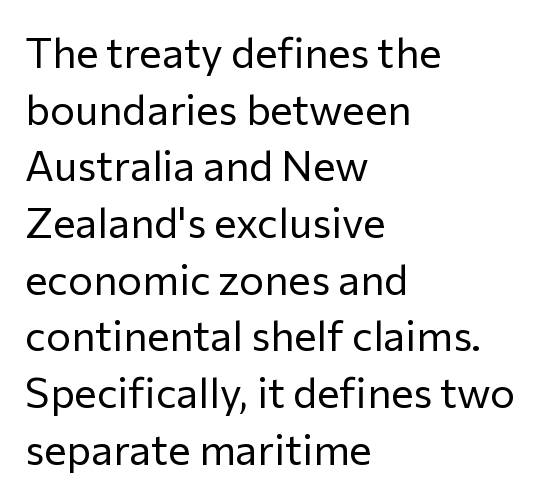
These glyphs show unthickened strokes, regular width or finer. Regarding serifs, this sample does without them. The passage shown is typed in a proportional face where columns would drift. Italic? Not at all — the glyphs are vertical. Glance below the letters and you will spot only blank space. Horizontal bands of white between lines are of average thickness.
